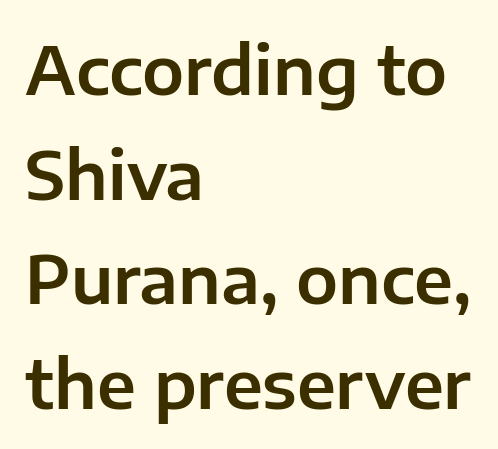
Q: Is the text italic (slanted)? A: No, it is upright.
Q: Is the typeface a serif or a sans-serif typeface? A: Sans-serif.
Q: Is the text underlined? A: No.
Q: How is the paragraph aligned? A: Left-aligned.
Q: Is the spacing between letters normal or unusually wide? A: Normal.
Q: Is the spacing between lines tight, normal or loose? A: Normal.
Q: Width (condensed, normal, or wide)? A: Normal.
Q: Stroke contrast? A: Low.
Q: x-height? A: Medium.
Q: Monospaced? A: No.
